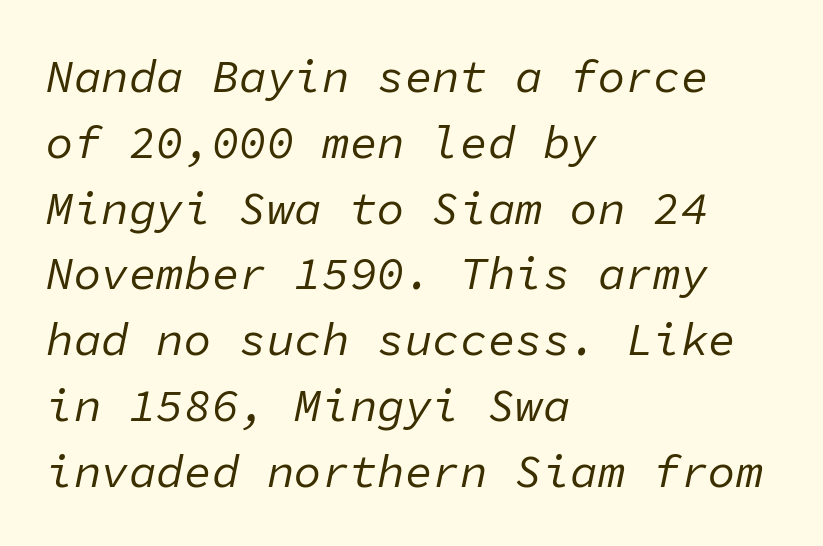
No extra ink here — the face is not bold. Note the uniform advance width — an 'i' takes as much space as an 'm'. Plain, unruled lines of type. Glyph-to-glyph distance matches everyday printed text. If you drew a line through each stem, it would be angled.
